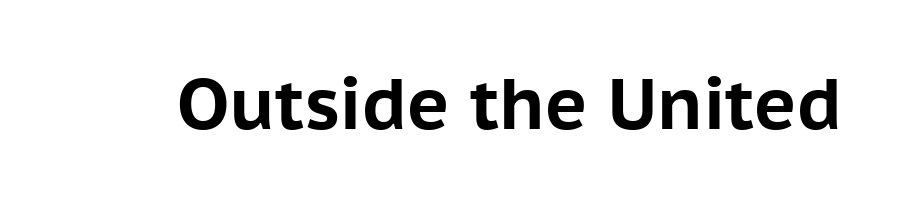
{"serif": "no", "italic": "no", "bold": "yes", "weight": "bold", "width": "normal", "stroke_contrast": "low", "x_height": "medium", "monospaced": "no", "underline": "no", "letter_spacing": "normal", "letter_spacing_em": 0.0, "glyph_px": 72}
